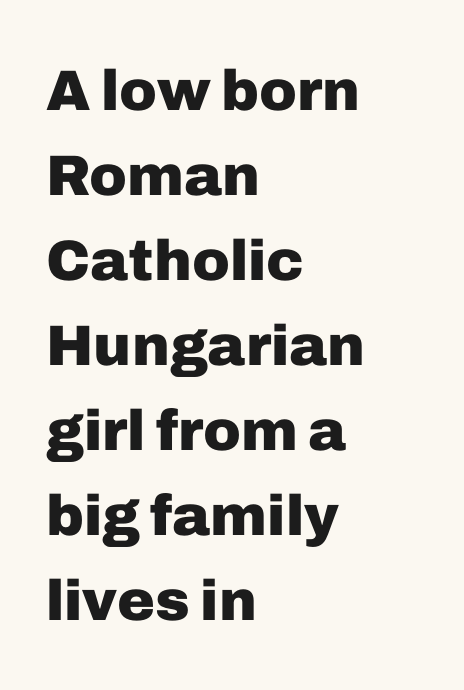
Q: Is the text bold? A: Yes.
Q: Is the text italic (slanted)? A: No, it is upright.
Q: Is the typeface a serif or a sans-serif typeface? A: Sans-serif.
Q: Is the text underlined? A: No.
Q: How is the paragraph aligned? A: Left-aligned.
Q: Is the spacing between letters normal or unusually wide? A: Normal.
Q: Is the spacing between lines tight, normal or loose? A: Normal.
Q: Width (condensed, normal, or wide)? A: Normal.
Q: Stroke contrast? A: Low.
Q: x-height? A: Medium.
Q: Monospaced? A: No.
